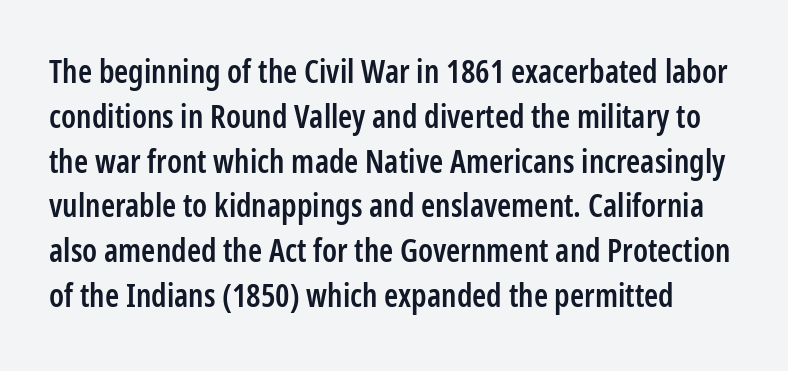
Do the characters align in a grid? No, the font is proportional. This sample uses an upright cut, with every glyph sitting square on the baseline. Nobody drew a line under any word here. Its strokes are somewhat broadened, the hallmark of semibold type. Students, note that the glyphs here touch the page at normal intervals. The glyphs in this specimen are sans serif.
